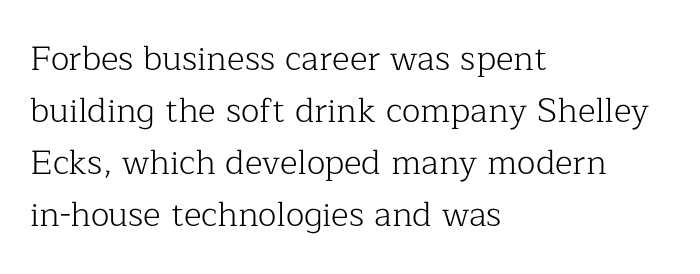
{"serif": "yes", "italic": "no", "bold": "no", "weight": "light", "width": "normal", "stroke_contrast": "low", "x_height": "medium", "monospaced": "no", "underline": "no", "align": "left", "line_spacing": "normal", "line_spacing_ratio": 1.53, "letter_spacing": "normal", "letter_spacing_em": 0.0, "glyph_px": 34}
